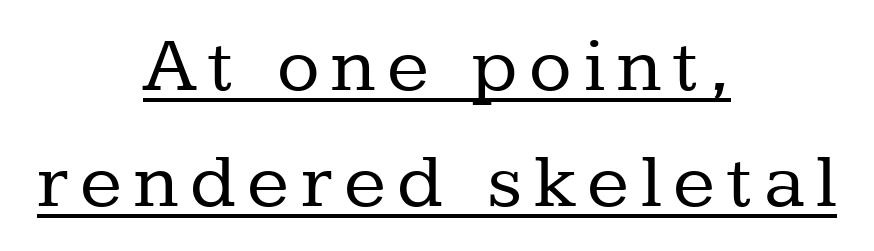
Unbolded letterforms with no extra heft. What's the leading like? Ordinary, nothing unusual. These lines are centered, leaving both edges ragged. Character widths vary here, with narrow letters taking less room than wide ones. The glyphs are accompanied by a horizontal stroke just below them.
